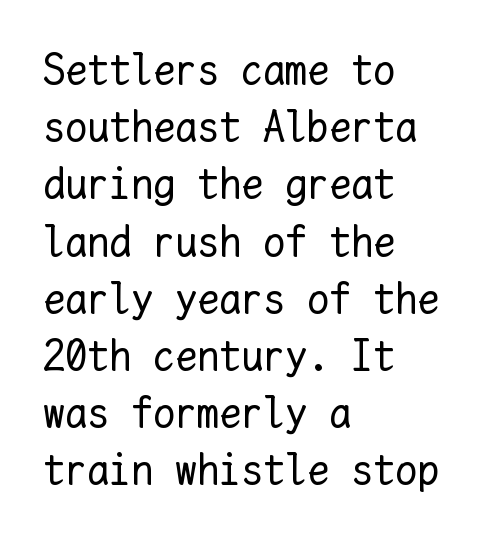
{"italic": "no", "bold": "no", "weight": "regular", "width": "normal", "stroke_contrast": "low", "x_height": "medium", "monospaced": "yes", "underline": "no", "align": "left", "line_spacing": "normal", "line_spacing_ratio": 1.3, "letter_spacing": "normal", "letter_spacing_em": 0.0, "glyph_px": 44}
